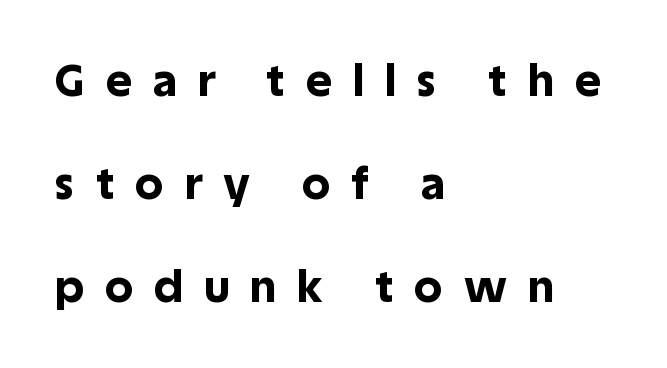
Q: Is the text bold? A: Yes.
Q: Is the text italic (slanted)? A: No, it is upright.
Q: Is the typeface a serif or a sans-serif typeface? A: Sans-serif.
Q: Is the text underlined? A: No.
Q: How is the paragraph aligned? A: Left-aligned.
Q: Is the spacing between letters normal or unusually wide? A: Unusually wide.
Q: Is the spacing between lines tight, normal or loose? A: Loose.
Q: Width (condensed, normal, or wide)? A: Normal.
Q: x-height? A: Large.
Q: Monospaced? A: No.
